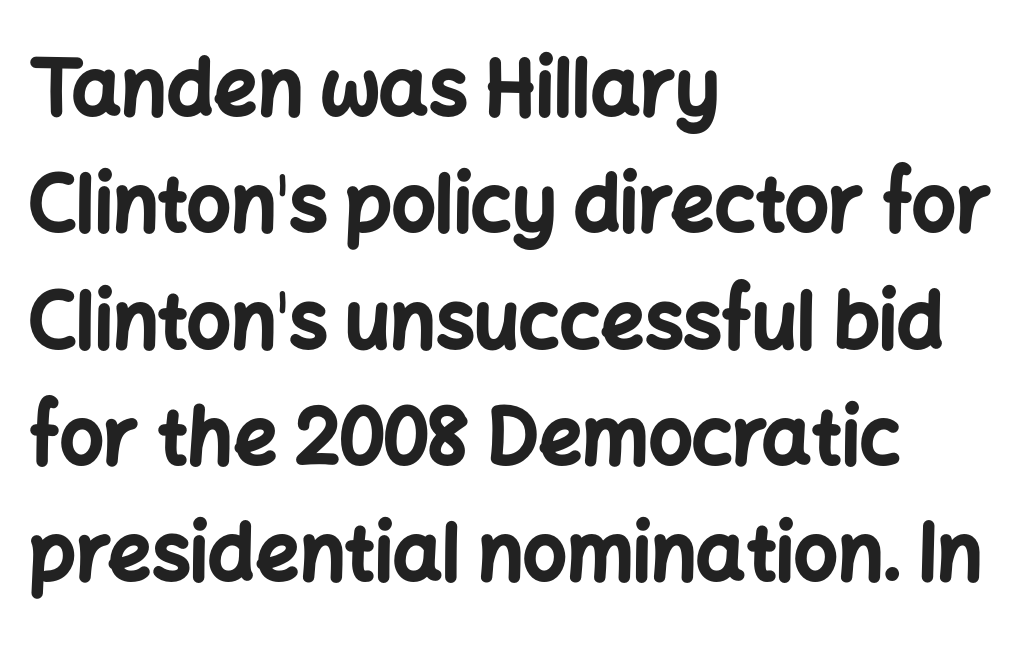
Q: Is the text bold? A: Yes.
Q: Is the text italic (slanted)? A: No, it is upright.
Q: Is the typeface a serif or a sans-serif typeface? A: Sans-serif.
Q: Is the text underlined? A: No.
Q: How is the paragraph aligned? A: Left-aligned.
Q: Is the spacing between letters normal or unusually wide? A: Normal.
Q: Is the spacing between lines tight, normal or loose? A: Normal.
Q: Width (condensed, normal, or wide)? A: Normal.
Q: Stroke contrast? A: Low.
Q: x-height? A: Medium.
Q: Monospaced? A: No.
